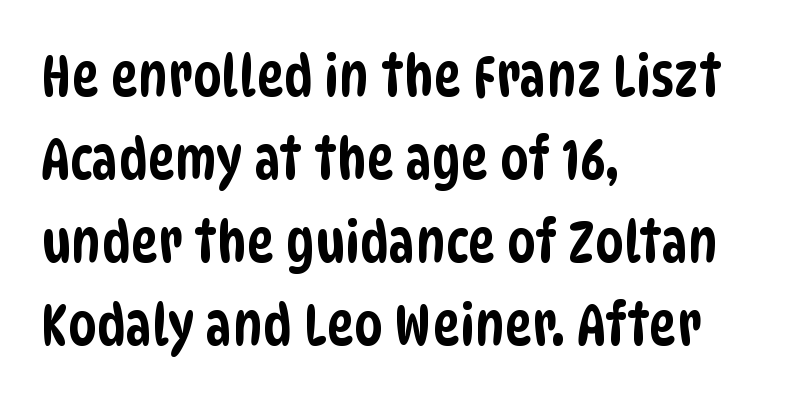
{"serif": "no", "width": "condensed", "stroke_contrast": "low", "x_height": "large", "monospaced": "no", "underline": "no", "align": "left", "line_spacing": "normal", "line_spacing_ratio": 1.43, "letter_spacing": "normal", "letter_spacing_em": 0.0, "glyph_px": 58}
